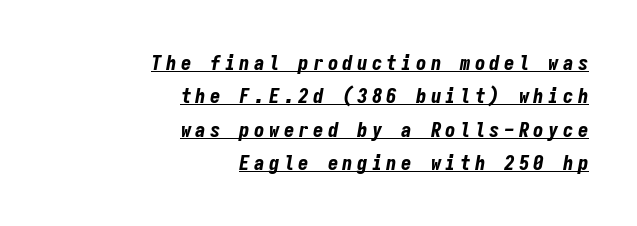
Q: Is the text bold? A: Yes.
Q: Is the text italic (slanted)? A: Yes, it leans right by about 9 degrees.
Q: Is the text underlined? A: Yes.
Q: How is the paragraph aligned? A: Right-aligned.
Q: Is the spacing between letters normal or unusually wide? A: Unusually wide.
Q: Is the spacing between lines tight, normal or loose? A: Normal.
